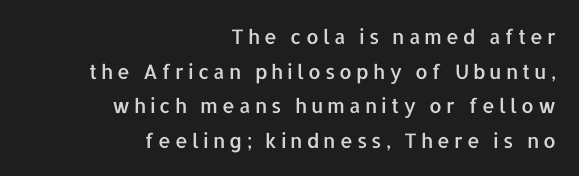
Q: Is the text italic (slanted)? A: No, it is upright.
Q: Is the text underlined? A: No.
Q: How is the paragraph aligned? A: Right-aligned.
Q: Is the spacing between letters normal or unusually wide? A: Unusually wide.
